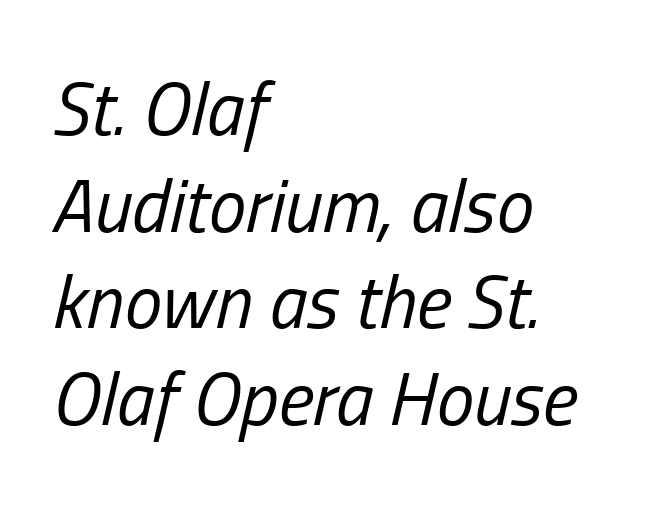
Does the lettering tilt? It does — this is italic. Normally led — the rows are evenly, conventionally spaced. Is the stroke heavy? The answer is a plain regular-or-lighter. Between one letter and the next there's only the usual sliver of space.
